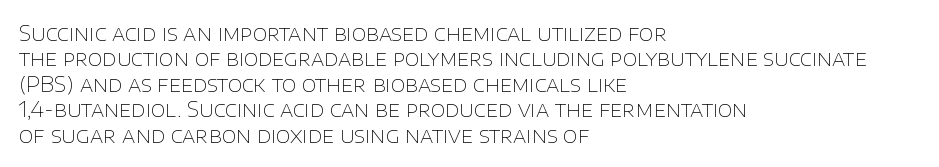
{"italic": "no", "bold": "no", "underline": "no", "align": "left", "line_spacing_ratio": 1.21, "letter_spacing": "normal", "letter_spacing_em": 0.0, "glyph_px": 21}
